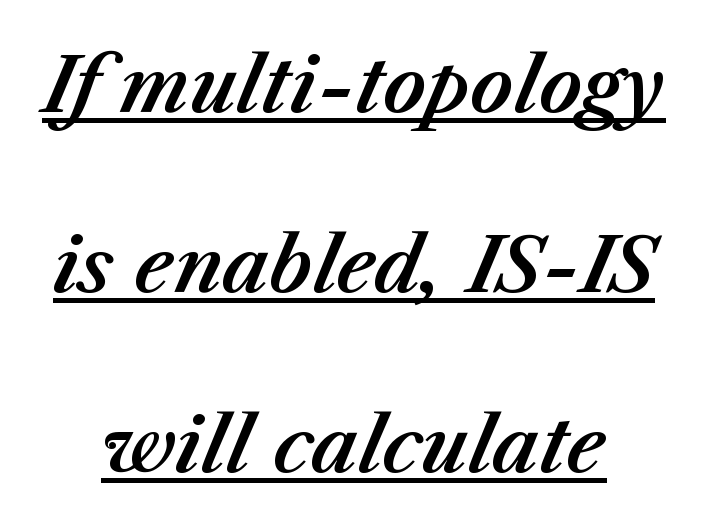
Q: Is the text italic (slanted)? A: Yes, it leans right by about 23 degrees.
Q: Is the text underlined? A: Yes.
Q: How is the paragraph aligned? A: Centered.
Q: Is the spacing between letters normal or unusually wide? A: Normal.
Q: Is the spacing between lines tight, normal or loose? A: Loose.
Q: Width (condensed, normal, or wide)? A: Normal.
Q: Stroke contrast? A: Medium.
Q: x-height? A: Medium.
Q: Monospaced? A: No.
